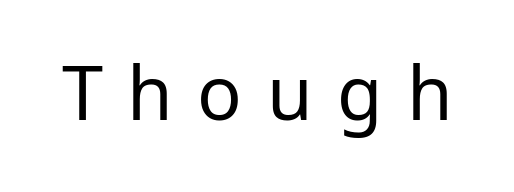
A typesetter would call this proportional, since set widths differ per character. Does the lettering tilt? It doesn't — this is upright. There is plenty of visible air inserted between adjacent glyphs. In terms of letterform style, serifs are entirely absent. The space directly below the letters is spotless. The typesetting does not lean heavy: it is not bold.
